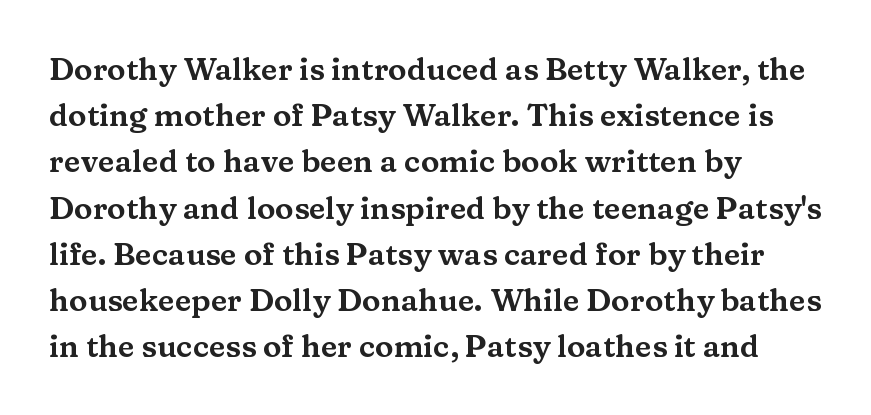
{"serif": "yes", "italic": "no", "width": "wide", "stroke_contrast": "medium", "x_height": "medium", "monospaced": "no", "underline": "no", "align": "left", "line_spacing": "normal", "line_spacing_ratio": 1.49, "letter_spacing": "normal", "letter_spacing_em": 0.0, "glyph_px": 31}
